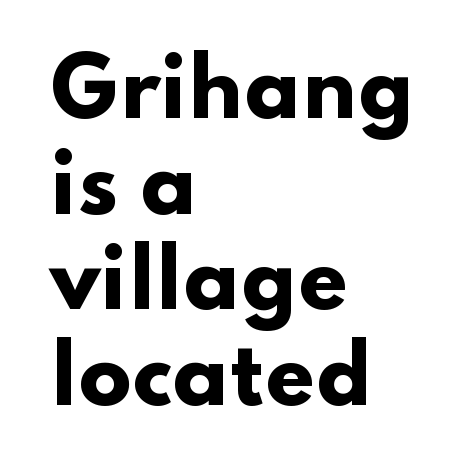
In CSS terms this would be text-align: left. The horizontal fit of the characters is conventional and even. The rendering shows plain stroke endings on the letterforms — a sans-serif design. These lines carry a lot of weight — the face is fully bold. Character widths vary here, with narrow letters taking less room than wide ones.
